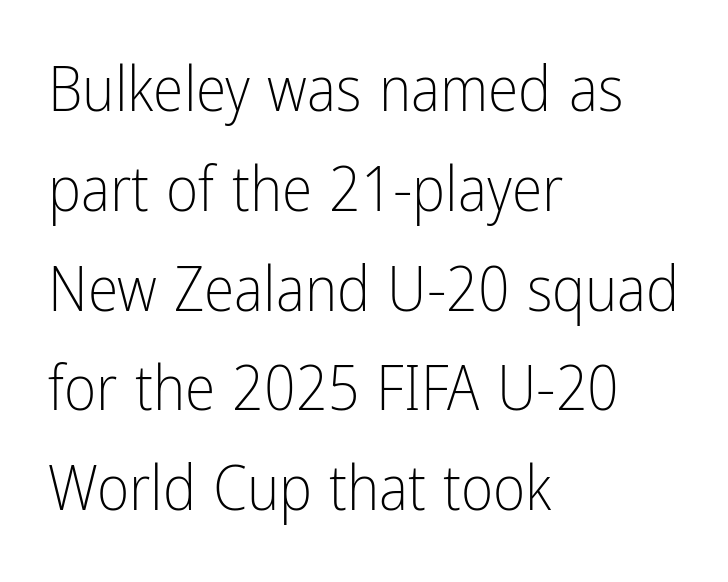
Q: Is the text bold? A: No.
Q: Is the text italic (slanted)? A: No, it is upright.
Q: Is the typeface a serif or a sans-serif typeface? A: Sans-serif.
Q: Is the text underlined? A: No.
Q: How is the paragraph aligned? A: Left-aligned.
Q: Is the spacing between letters normal or unusually wide? A: Normal.
Q: Is the spacing between lines tight, normal or loose? A: Normal.
Q: Width (condensed, normal, or wide)? A: Condensed.
Q: Stroke contrast? A: Low.
Q: x-height? A: Medium.
Q: Monospaced? A: No.
